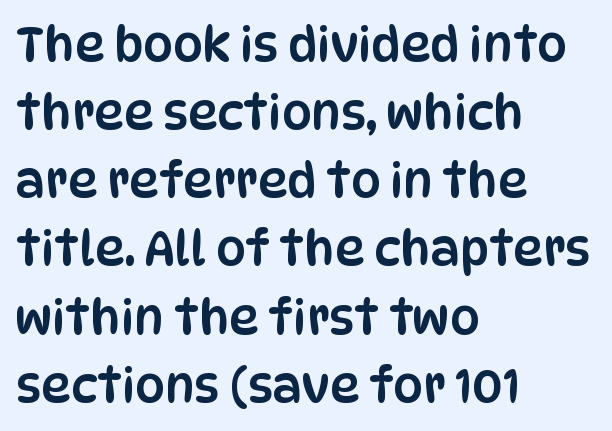
Q: Is the text italic (slanted)? A: No, it is upright.
Q: Is the typeface a serif or a sans-serif typeface? A: Sans-serif.
Q: Is the text underlined? A: No.
Q: How is the paragraph aligned? A: Left-aligned.
Q: Is the spacing between letters normal or unusually wide? A: Normal.
Q: Is the spacing between lines tight, normal or loose? A: Normal.
Q: Width (condensed, normal, or wide)? A: Condensed.
Q: Stroke contrast? A: Low.
Q: x-height? A: Large.
Q: Monospaced? A: No.
